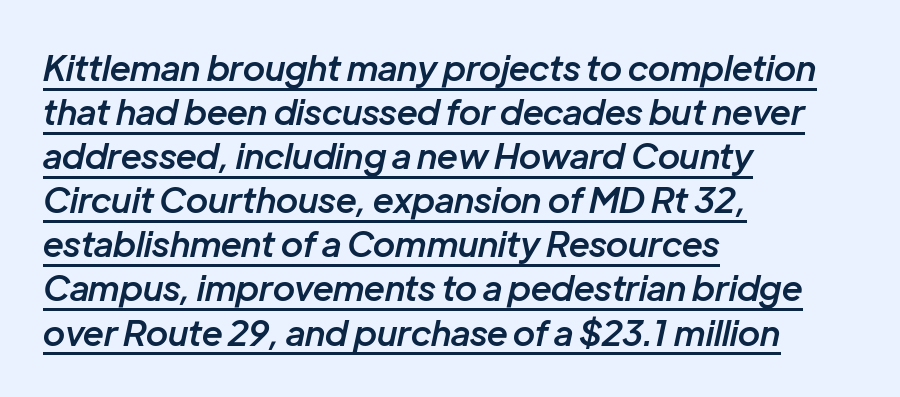
The image shows 35 px semibold type, italic (leaning right); set left-aligned, normal line spacing (1.26x), normal letter spacing, underlined; low stroke contrast and a medium x-height.
